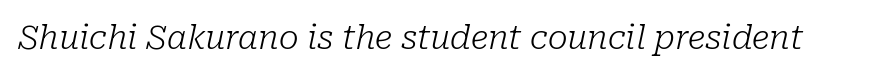
{"serif": "yes", "italic": "yes", "lean": "right", "slant_degrees": 10, "bold": "no", "weight": "light", "width": "normal", "stroke_contrast": "low", "x_height": "medium", "monospaced": "no", "underline": "no", "letter_spacing": "normal", "letter_spacing_em": 0.0, "glyph_px": 33}
